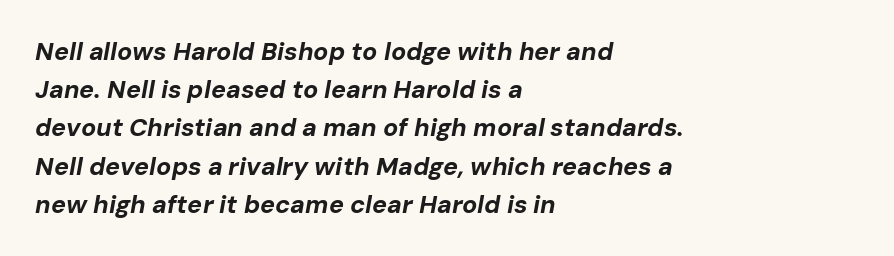
Lines of text with bare space underneath. This is heavy type, rendered in bold. The letters are slanted; this is an italic face. Students, observe: this is what conventionally led text looks like. Horizontally, the lines are justified to the leading edge only. Each word holds together tightly as a unit, with standard inter-letter gaps.
